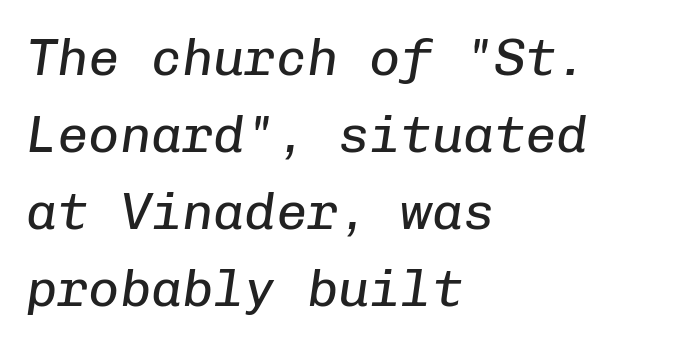
Here the glyphs are tracked normally, forming tight word shapes. Regular leading. There's an unmistakable incline to the writing here. Underlining? Definitely not there. The font is comparable to plain body text, perhaps lighter. You could count columns in this text — the font is strictly monospaced.
